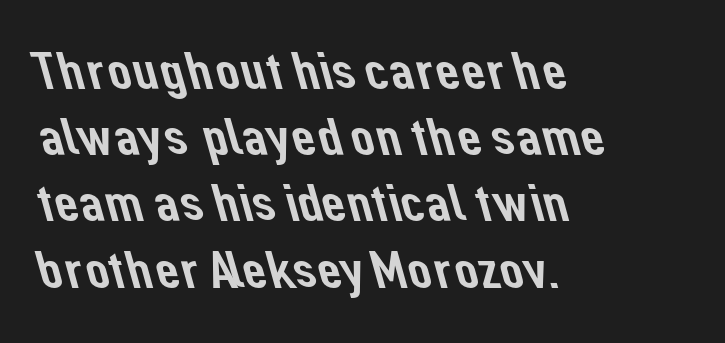
{"serif": "no", "width": "normal", "stroke_contrast": "low", "x_height": "medium", "monospaced": "no", "underline": "no", "align": "left", "line_spacing": "normal", "line_spacing_ratio": 1.25, "letter_spacing": "normal", "letter_spacing_em": 0.0, "glyph_px": 53}
